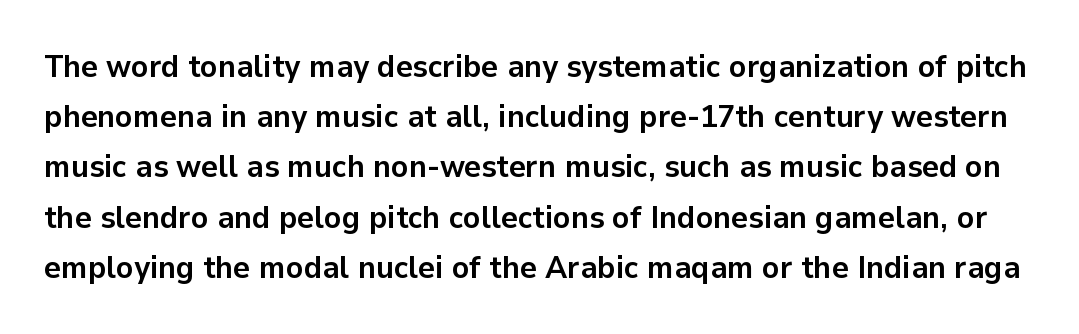
The image shows 32 px semibold sans-serif type, upright; set normal line spacing (1.57x), normal letter spacing, not underlined; low stroke contrast and a medium x-height.
